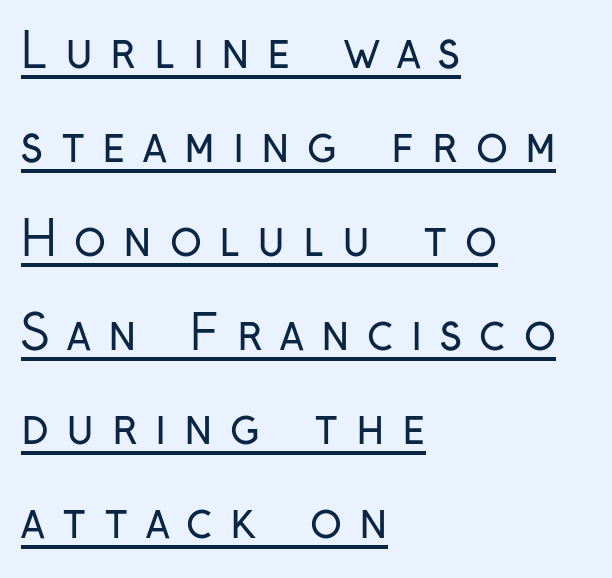
Italic: no, the glyphs are upright roman. Decoration check: the copy is underlined. What's the leading like? Stretched, with rows far apart. This sample has the flowing, uneven cadence of proportional lettering. Students, note that the glyphs here are deliberately spaced far apart. This reads as an unemphasized weight, regular at the heaviest.
